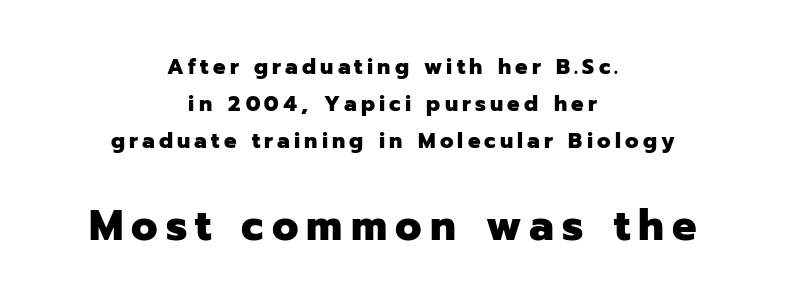
Q: Is the text bold? A: Yes.
Q: Is the text italic (slanted)? A: No, it is upright.
Q: Is the typeface a serif or a sans-serif typeface? A: Sans-serif.
Q: Is the text underlined? A: No.
Q: How is the paragraph aligned? A: Centered.
Q: Is the spacing between lines tight, normal or loose? A: Normal.
Q: Which block of text is set in a larger size, the first (top) or the second (bottom)? A: The second (bottom) one.
Q: Width (condensed, normal, or wide)? A: Normal.
Q: Stroke contrast? A: Low.
Q: x-height? A: Medium.
Q: Monospaced? A: No.
